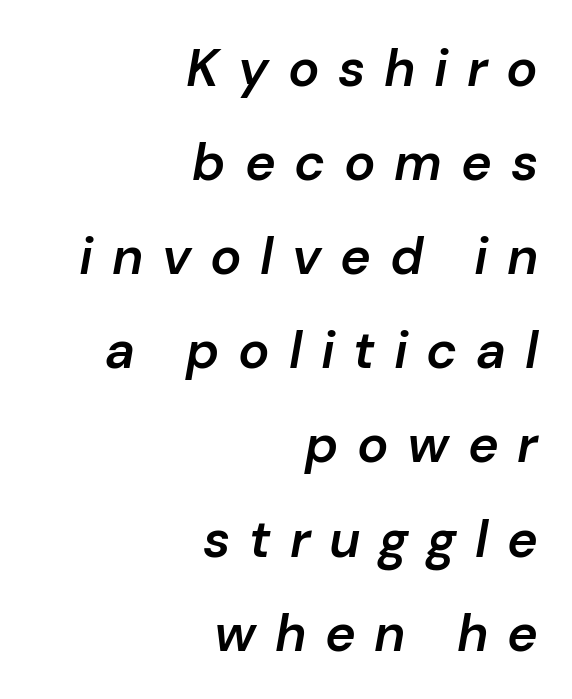
{"italic": "yes", "lean": "right", "slant_degrees": 10, "bold": "semi", "weight": "semibold", "width": "normal", "stroke_contrast": "low", "x_height": "medium", "monospaced": "no", "underline": "no", "align": "right", "line_spacing_ratio": 1.81, "letter_spacing": "wide", "letter_spacing_em": 0.36, "glyph_px": 52}
